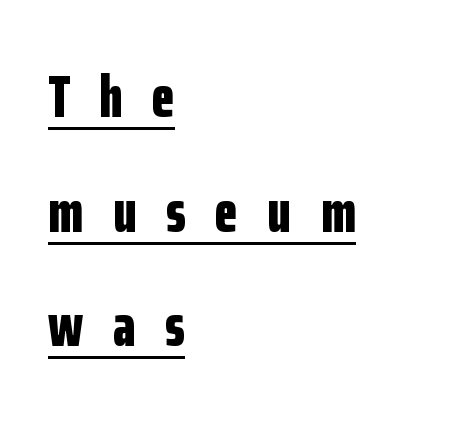
The face used here is proportionally spaced, like ordinary book or web type. Honestly, the underline is the first thing you notice here. Where is the straight margin? On the left. These lines were composed using upright roman letters. Leading is clearly above the norm, producing a sparse column. Does the type have serifs? No, each stem ends abruptly.
